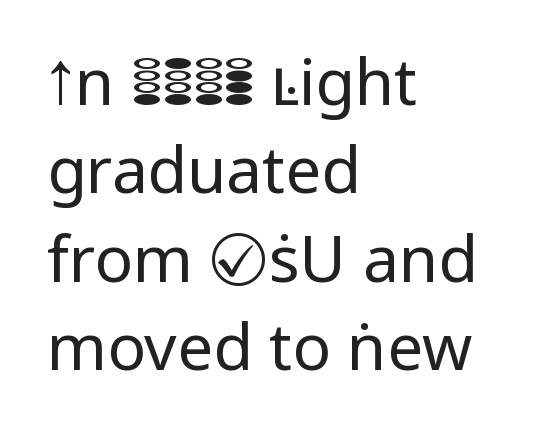
The image shows 64 px regular-weight sans-serif type, upright; set left-aligned, normal line spacing (1.38x), normal letter spacing, not underlined; low stroke contrast and a medium x-height.
